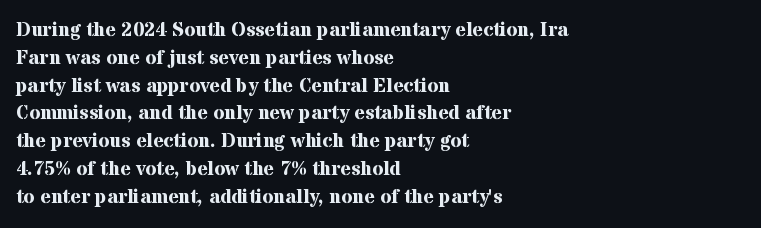
Is there any slant? The stems are plumb. Notice how thick the strokes are: this is what a full bold looks like. The vertical gap from one line to the next is medium. Leftover space on each line is placed entirely after the last word. The zone under the glyphs is completely vacant.
